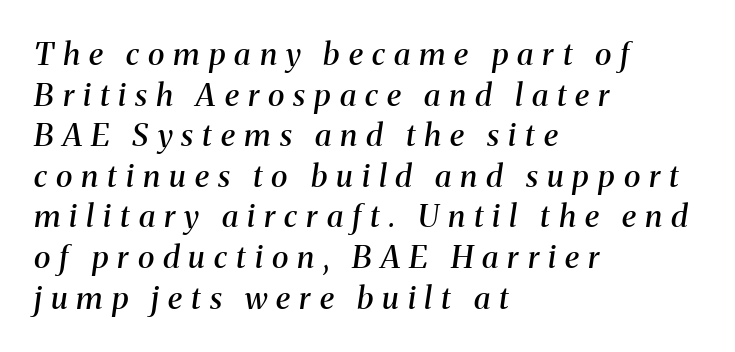
These lines are composed in type with serifs. The passage shown has open, widely tracked lettering throughout. Line spacing here is normal. You can tell it's italic because the verticals aren't actually vertical. The space directly below the letters is spotless.
